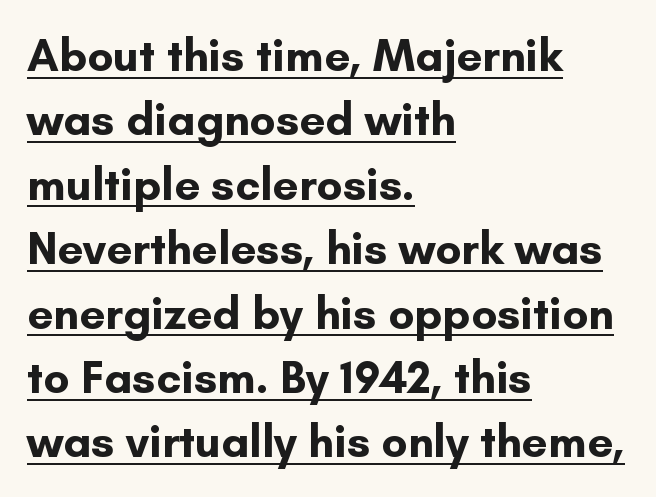
{"serif": "no", "italic": "no", "bold": "yes", "weight": "bold", "width": "normal", "stroke_contrast": "low", "x_height": "small", "monospaced": "no", "underline": "yes", "align": "left", "line_spacing": "normal", "line_spacing_ratio": 1.4, "letter_spacing": "normal", "letter_spacing_em": 0.0, "glyph_px": 46}
